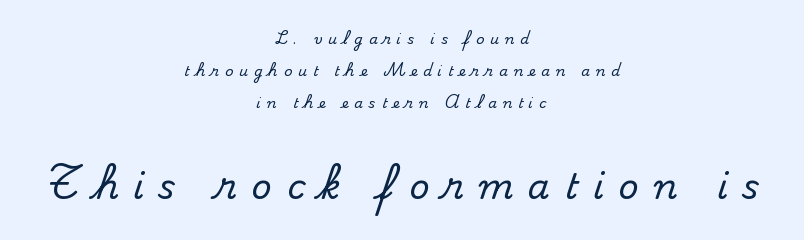
Q: Is the text italic (slanted)? A: Yes.
Q: Is the text underlined? A: No.
Q: How is the paragraph aligned? A: Centered.
Q: Is the spacing between letters normal or unusually wide? A: Unusually wide.
Q: Is the spacing between lines tight, normal or loose? A: Loose.
Q: Which block of text is set in a larger size, the first (top) or the second (bottom)? A: The second (bottom) one.
Q: Width (condensed, normal, or wide)? A: Normal.
Q: Stroke contrast? A: Medium.
Q: x-height? A: Small.
Q: Monospaced? A: No.
